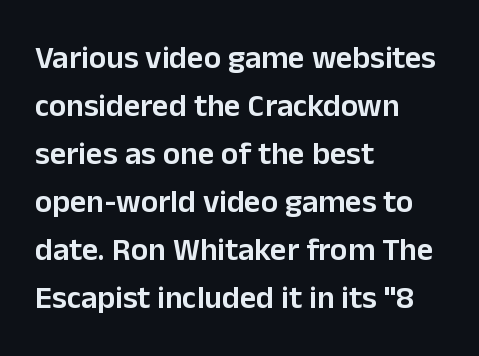
The image shows 32 px semibold sans-serif type, upright; set left-aligned, normal line spacing (1.5x), normal letter spacing, not underlined; low stroke contrast and a medium x-height.
